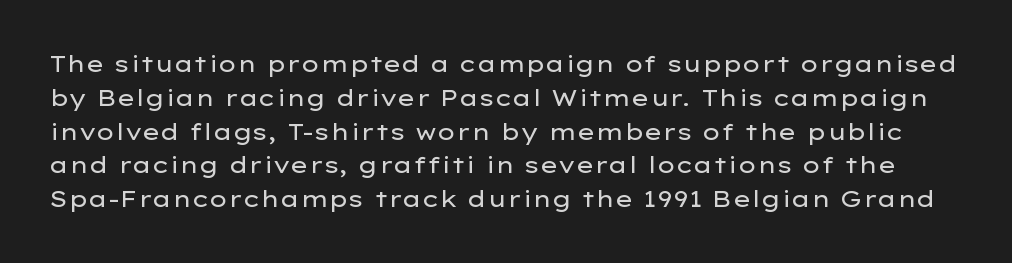
Q: Is the text bold? A: No.
Q: Is the text italic (slanted)? A: No, it is upright.
Q: Is the text underlined? A: No.
Q: Is the spacing between letters normal or unusually wide? A: Normal.
Q: Is the spacing between lines tight, normal or loose? A: Normal.
